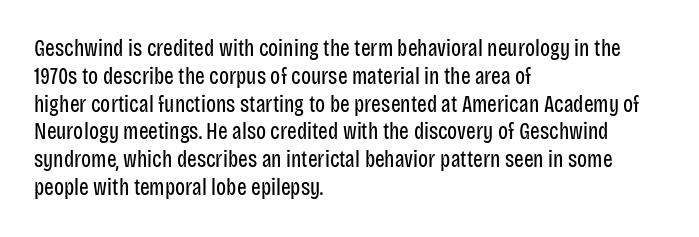
The image shows 23 px text type, upright; set left-aligned, line spacing 1.21x, normal letter spacing, not underlined.
